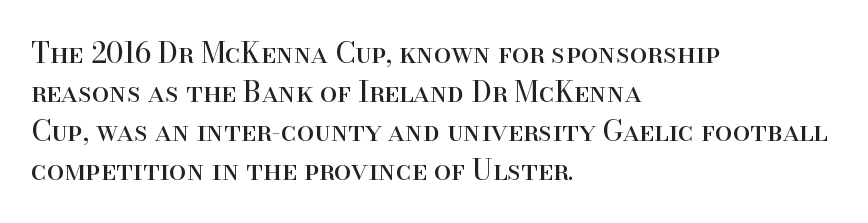
Rule under the text: the space is simply empty. Does the lettering tilt? It doesn't — this is upright. Baseline-to-baseline distance is the conventional proportion of letter height. No heavy texture on the line: the type isn't bold. These lines are rendered in a variable-pitch font. Tracking value appears to be zero — textbook default spacing.
